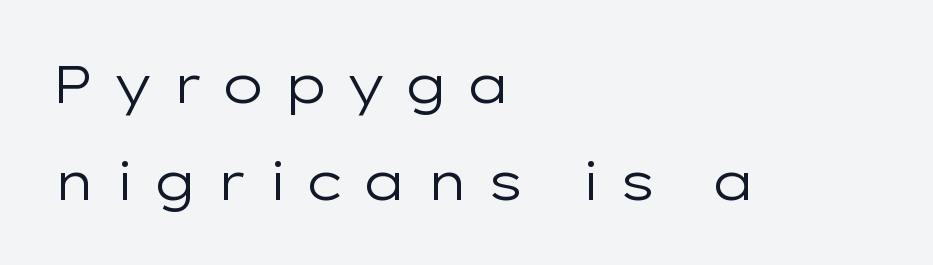
Q: Is the text bold? A: No.
Q: Is the text italic (slanted)? A: No, it is upright.
Q: Is the typeface a serif or a sans-serif typeface? A: Sans-serif.
Q: Is the text underlined? A: No.
Q: How is the paragraph aligned? A: Left-aligned.
Q: Is the spacing between letters normal or unusually wide? A: Unusually wide.
Q: Width (condensed, normal, or wide)? A: Wide.
Q: Stroke contrast? A: Low.
Q: x-height? A: Medium.
Q: Monospaced? A: No.
